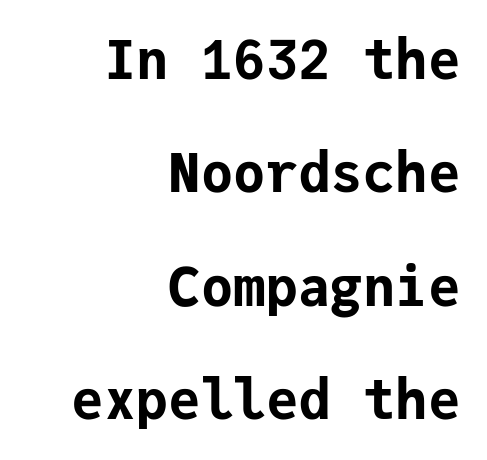
The image shows 54 px bold sans-serif type, upright, monospaced; set right-aligned, loose line spacing (2.1x), normal letter spacing, not underlined; low stroke contrast and a medium x-height.
